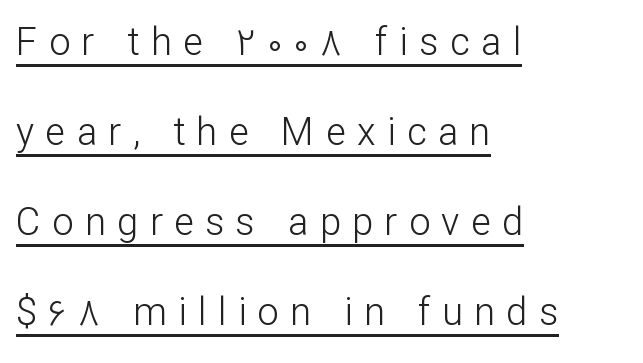
{"serif": "no", "italic": "no", "bold": "no", "weight": "light", "width": "normal", "stroke_contrast": "low", "x_height": "medium", "monospaced": "no", "underline": "yes", "align": "left", "line_spacing": "loose", "line_spacing_ratio": 2.37, "letter_spacing": "wide", "letter_spacing_em": 0.3, "glyph_px": 38}
